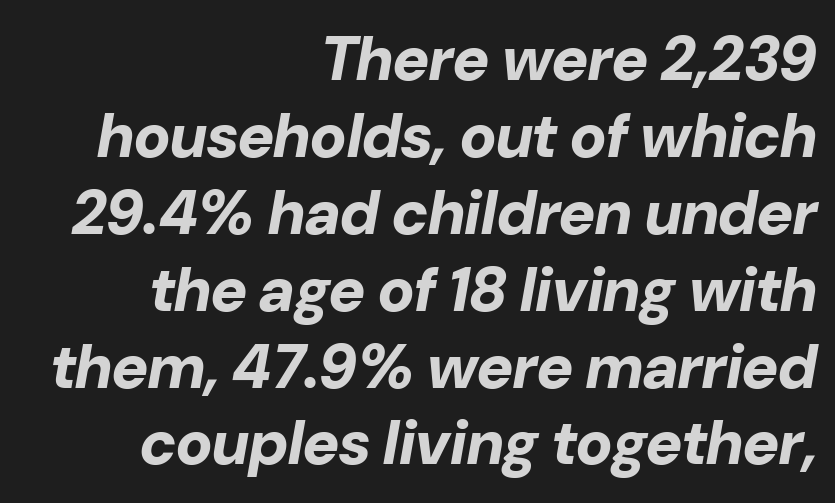
The image shows 62 px bold type, italic (leaning right); set right-aligned, line spacing 1.24x, normal letter spacing, not underlined; low stroke contrast and a medium x-height.
